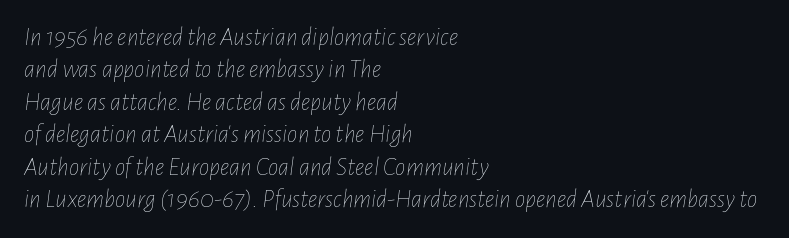
Q: Is the text bold? A: No.
Q: Is the text italic (slanted)? A: Yes, it leans right by about 7 degrees.
Q: Is the text underlined? A: No.
Q: How is the paragraph aligned? A: Left-aligned.
Q: Is the spacing between letters normal or unusually wide? A: Normal.
Q: Is the spacing between lines tight, normal or loose? A: Normal.
